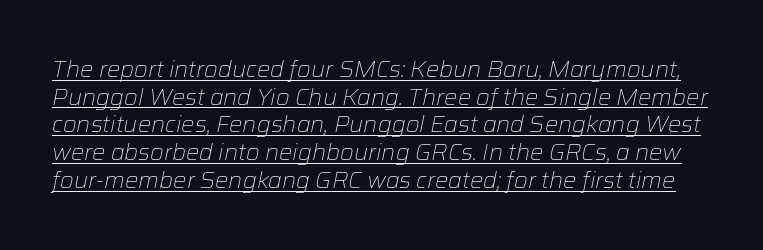
Q: Is the text bold? A: No.
Q: Is the text italic (slanted)? A: Yes, it leans right by about 12 degrees.
Q: Is the text underlined? A: Yes.
Q: Is the spacing between letters normal or unusually wide? A: Normal.
Q: Is the spacing between lines tight, normal or loose? A: Normal.
